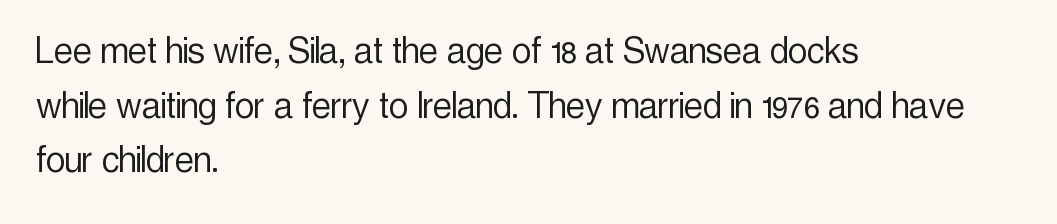
How are the letters spaced? Ordinarily, with no added tracking. Descenders hang freely into open space. Each new line begins a customary step beneath the previous one. You could not count columns in this text — the font is proportionally spaced. Posture: vertical.
